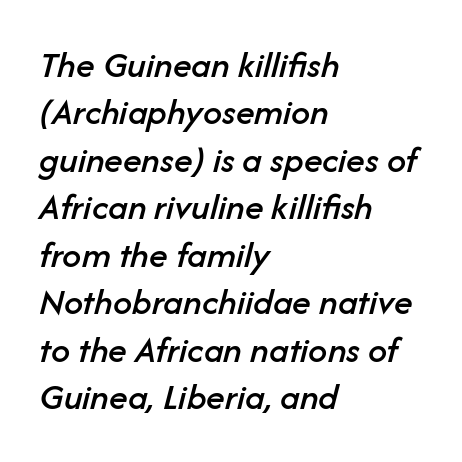
Check under the words: just untouched page. Layout note: lines flush left. You can tell it's italic because the verticals aren't actually vertical. This rendering leaves character spacing at its baseline value. Baseline-to-baseline distance is the conventional proportion of letter height. These lines are rendered in a variable-pitch font.
